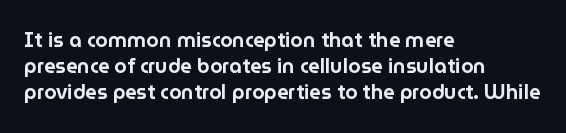
The image shows 20 px text type, upright; set left-aligned, normal line spacing (1.31x), normal letter spacing, not underlined.
